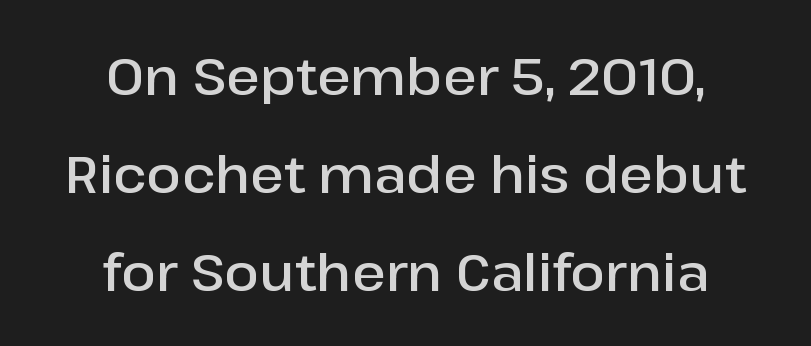
The image shows 51 px semibold sans-serif type, upright; set centered, loose line spacing (1.92x), normal letter spacing, not underlined; low stroke contrast and a medium x-height.
